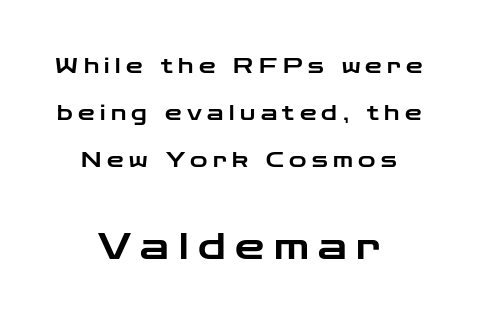
The image shows 37 px wide sans-serif type, upright; set centered, loose line spacing (2.24x), unusually wide letter spacing (+0.26 em), not underlined; the second (bottom) block is 1.76x larger; low stroke contrast and a medium x-height.
